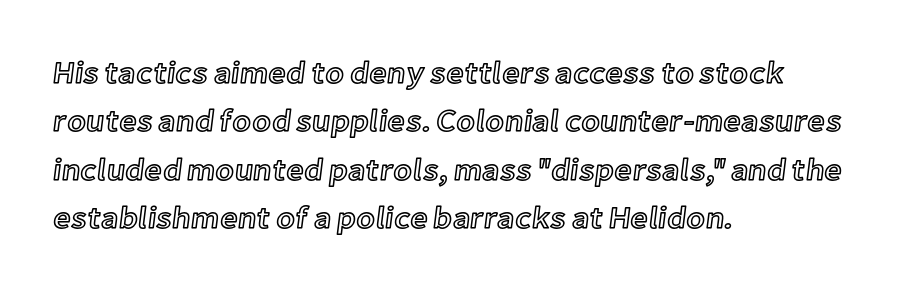
The image shows 31 px text type; set left-aligned, normal line spacing (1.56x), normal letter spacing, not underlined; a medium x-height.
